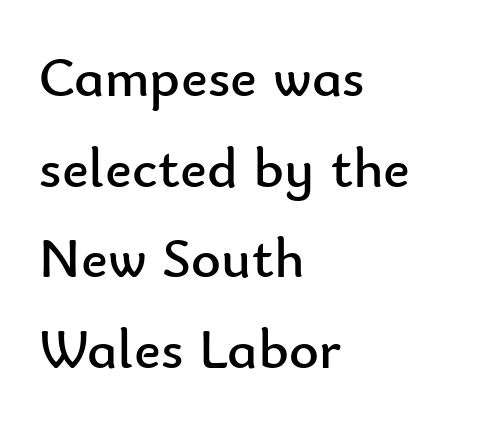
The image shows 57 px regular-weight sans-serif type, upright; set left-aligned, normal line spacing (1.59x), normal letter spacing, not underlined; low stroke contrast and a small x-height.
